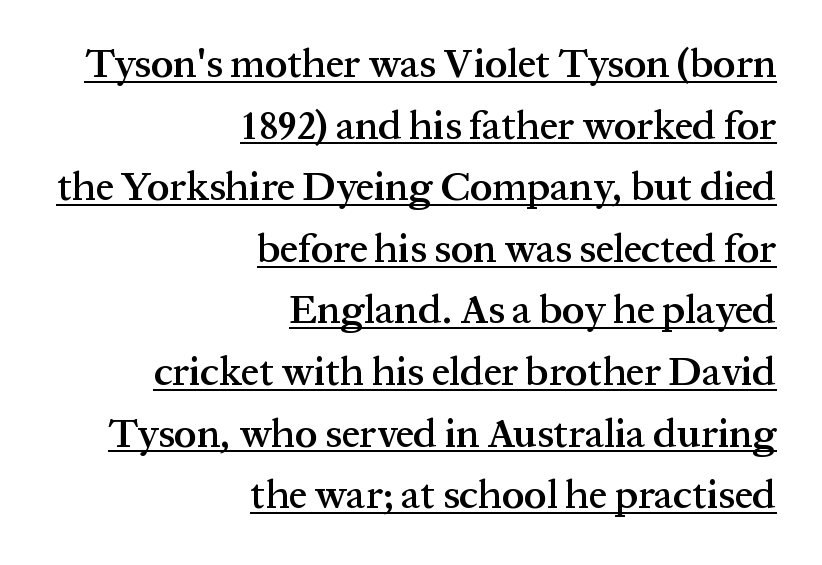
Q: Is the text bold? A: Semi-bold.
Q: Is the text italic (slanted)? A: No, it is upright.
Q: Is the typeface a serif or a sans-serif typeface? A: Serif.
Q: Is the text underlined? A: Yes.
Q: How is the paragraph aligned? A: Right-aligned.
Q: Is the spacing between letters normal or unusually wide? A: Normal.
Q: Is the spacing between lines tight, normal or loose? A: Normal.
Q: Width (condensed, normal, or wide)? A: Normal.
Q: Stroke contrast? A: Medium.
Q: x-height? A: Medium.
Q: Monospaced? A: No.
